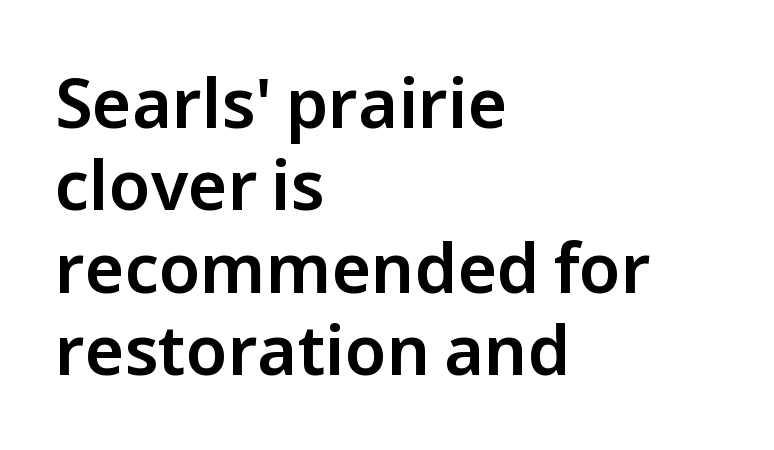
To sum up the face: it is a sans, with no serifs. Typeset ragged right — the left edge is the straight one. Do the characters align in a grid? No, the font is proportional. Default kerning and tracking; the words read as compact shapes.
